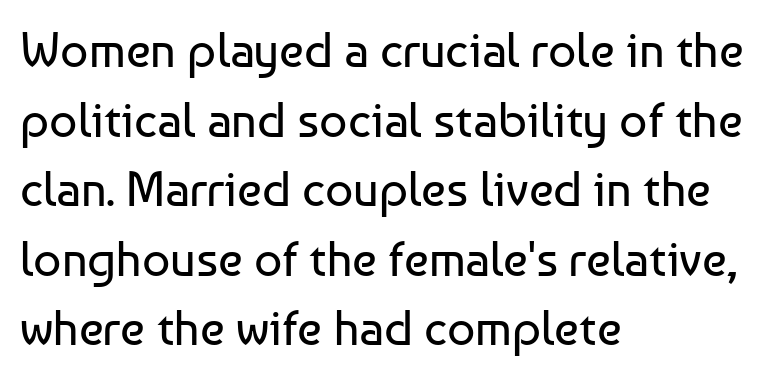
{"serif": "no", "italic": "no", "bold": "no", "weight": "regular", "width": "normal", "stroke_contrast": "low", "x_height": "medium", "monospaced": "no", "underline": "no", "align": "left", "line_spacing": "normal", "line_spacing_ratio": 1.42, "letter_spacing": "normal", "letter_spacing_em": 0.0, "glyph_px": 49}
